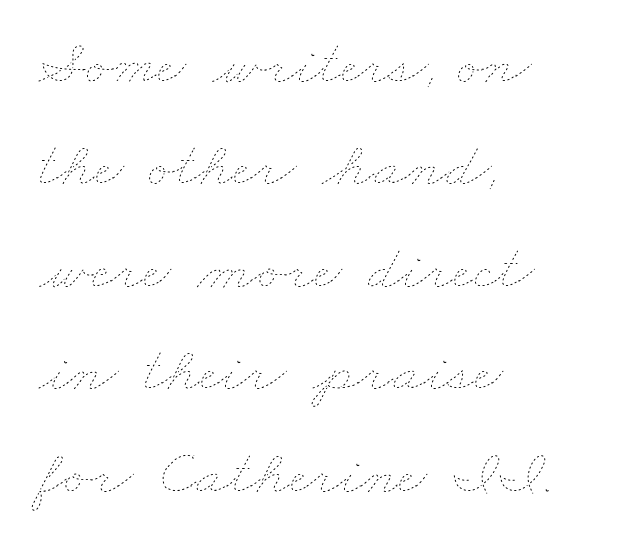
Q: Is the text bold? A: No.
Q: Is the text underlined? A: No.
Q: How is the paragraph aligned? A: Left-aligned.
Q: Is the spacing between letters normal or unusually wide? A: Normal.
Q: Is the spacing between lines tight, normal or loose? A: Normal.
Q: Width (condensed, normal, or wide)? A: Wide.
Q: Stroke contrast? A: Low.
Q: x-height? A: Small.
Q: Monospaced? A: No.
